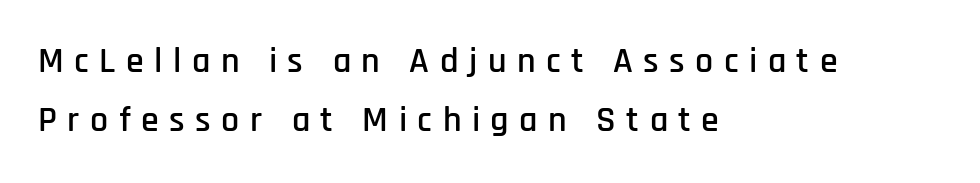
The image shows 36 px condensed sans-serif type, upright; set left-aligned, normal line spacing (1.65x), unusually wide letter spacing (+0.29 em), not underlined; low stroke contrast and a large x-height.
